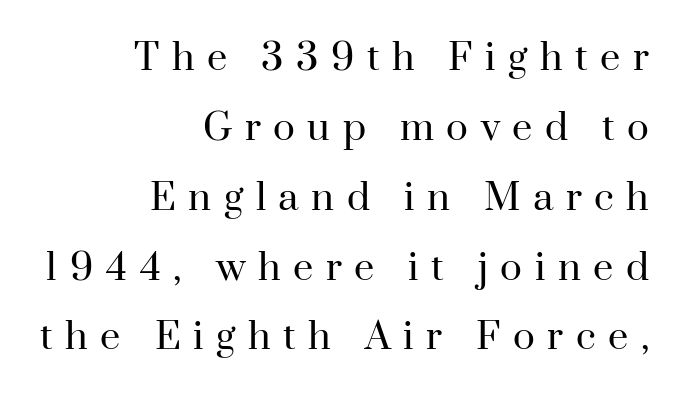
{"serif": "yes", "italic": "no", "bold": "no", "weight": "regular", "width": "normal", "stroke_contrast": "high", "x_height": "small", "monospaced": "no", "underline": "no", "align": "right", "line_spacing": "loose", "line_spacing_ratio": 1.94, "letter_spacing": "wide", "letter_spacing_em": 0.35, "glyph_px": 36}
